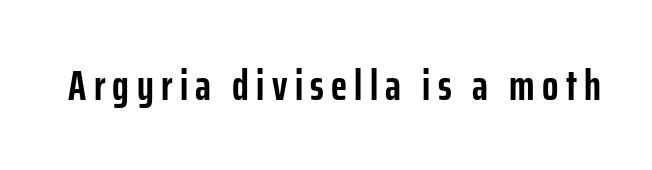
{"serif": "no", "italic": "no", "bold": "yes", "weight": "semibold", "width": "condensed", "stroke_contrast": "low", "x_height": "medium", "monospaced": "no", "underline": "no", "glyph_px": 43}
